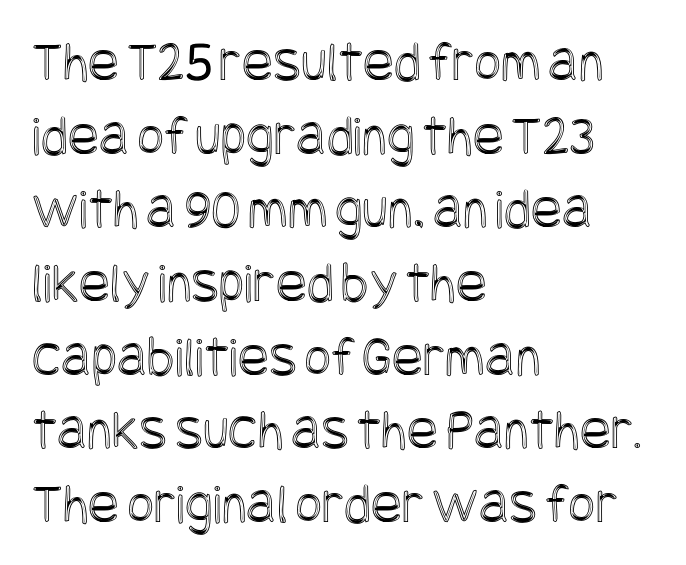
{"italic": "no", "width": "condensed", "x_height": "large", "underline": "no", "align": "left", "line_spacing": "normal", "line_spacing_ratio": 1.27, "letter_spacing": "normal", "letter_spacing_em": 0.0, "glyph_px": 58}
